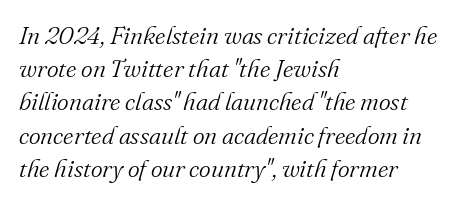
The ragged edge is on the right, which tells us the setting is flush left. The space directly below the letters is spotless. Look at the tracking — it's just the regular setting, nothing added. Line spacing here is normal.
